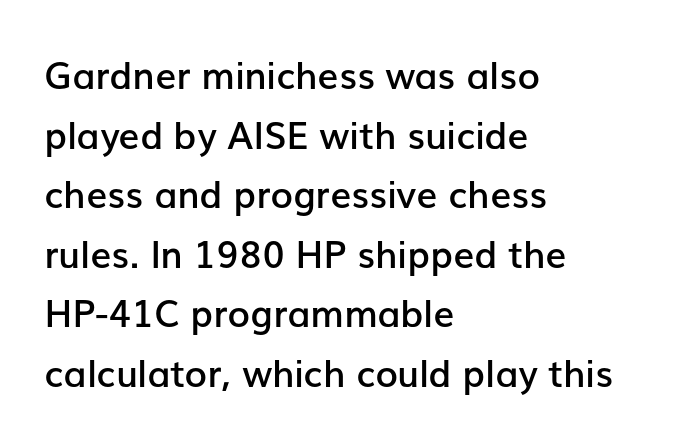
A somewhat darkened texture: the type is semibold rather than bold. Nope, not italic — everything's standing straight. The paragraph shown leans on its left margin. The rendering uses natural spacing where letterforms have individual widths. A sans-serif font was chosen for this passage. In terms of letterspacing, this is plain default setting.
